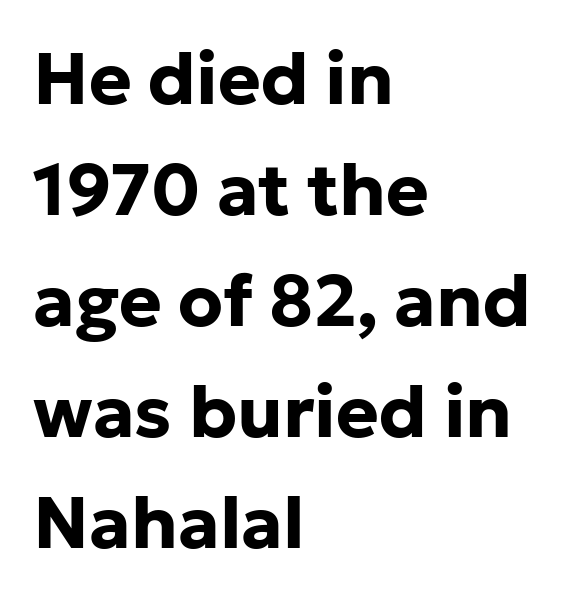
The rows are spaced the way most documents space them. The letters stand straight up with perfectly vertical stems. Horizontal alignment here is leftward, the default for most running prose. I'd call this a sans setting — the letters go barefoot.
